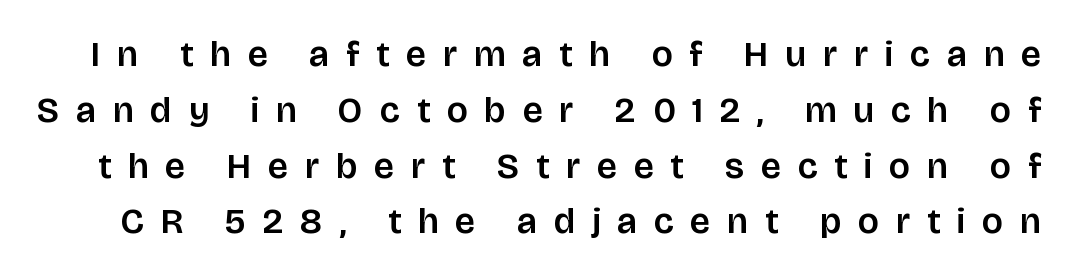
{"serif": "no", "italic": "no", "width": "normal", "stroke_contrast": "low", "x_height": "large", "monospaced": "no", "underline": "no", "line_spacing": "normal", "line_spacing_ratio": 1.55, "letter_spacing": "wide", "letter_spacing_em": 0.47, "glyph_px": 36}
